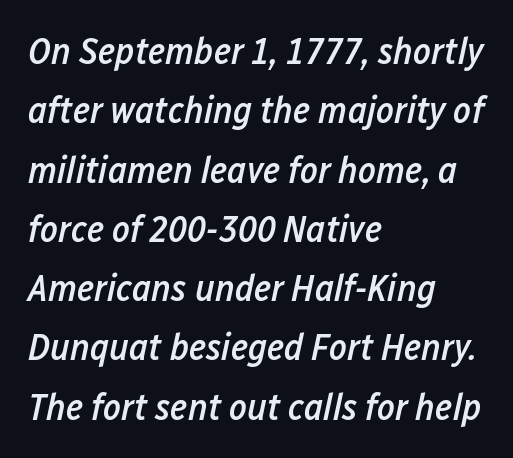
Q: Is the text bold? A: Semi-bold.
Q: Is the text italic (slanted)? A: Yes, it leans right by about 12 degrees.
Q: Is the text underlined? A: No.
Q: How is the paragraph aligned? A: Left-aligned.
Q: Is the spacing between letters normal or unusually wide? A: Normal.
Q: Is the spacing between lines tight, normal or loose? A: Normal.
Q: Width (condensed, normal, or wide)? A: Condensed.
Q: Stroke contrast? A: Low.
Q: x-height? A: Medium.
Q: Monospaced? A: No.
